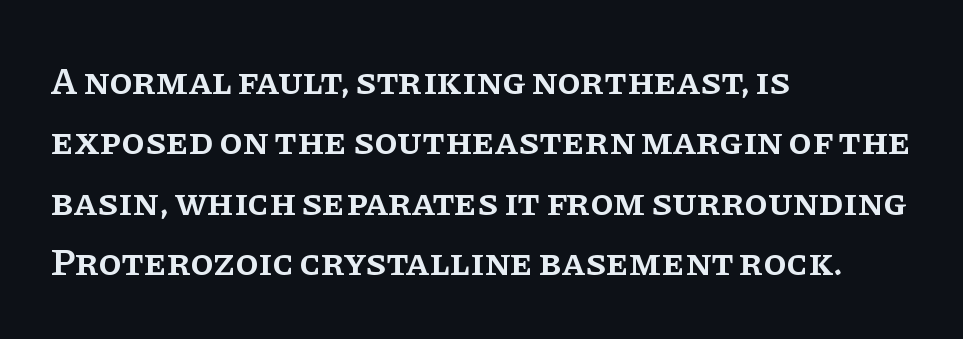
The image shows 38 px semibold serif type, upright; set left-aligned, normal line spacing (1.59x), normal letter spacing, not underlined; low stroke contrast and a large x-height.
